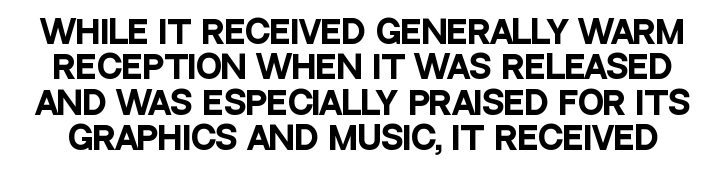
Q: Is the text bold? A: Yes.
Q: Is the text italic (slanted)? A: No, it is upright.
Q: Is the typeface a serif or a sans-serif typeface? A: Sans-serif.
Q: Is the text underlined? A: No.
Q: Is the spacing between letters normal or unusually wide? A: Normal.
Q: Is the spacing between lines tight, normal or loose? A: Tight.
Q: Width (condensed, normal, or wide)? A: Condensed.
Q: Stroke contrast? A: Low.
Q: x-height? A: Large.
Q: Monospaced? A: No.
